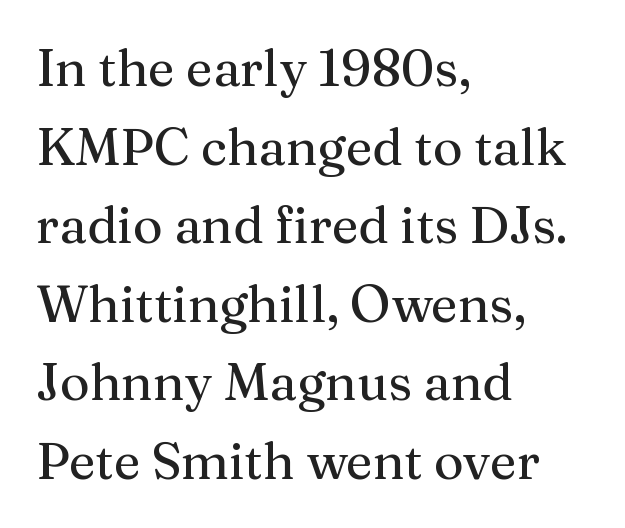
This is the regular roman posture of the typeface. The rendering shows small feet on the letterforms — a serif design. Honestly, there is no underline to notice here at all. Note the varied advance widths — an 'i' is clearly narrower than an 'm'. Line spacing here is normal.
